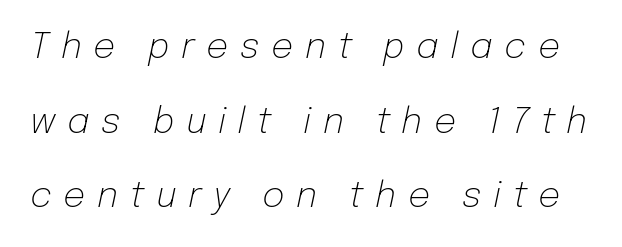
{"italic": "yes", "lean": "right", "slant_degrees": 12, "bold": "no", "weight": "light", "width": "normal", "stroke_contrast": "low", "x_height": "medium", "monospaced": "no", "underline": "no", "line_spacing": "loose", "line_spacing_ratio": 2.13, "letter_spacing": "wide", "letter_spacing_em": 0.33, "glyph_px": 35}
